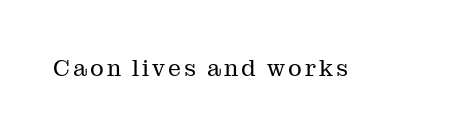
{"italic": "no", "bold": "no", "underline": "no", "glyph_px": 23}
